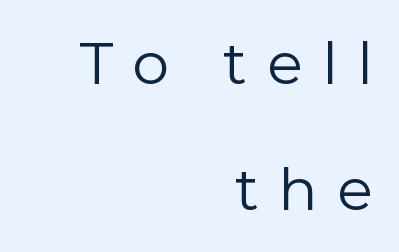
Q: Is the text bold? A: No.
Q: Is the text italic (slanted)? A: No, it is upright.
Q: Is the typeface a serif or a sans-serif typeface? A: Sans-serif.
Q: Is the text underlined? A: No.
Q: How is the paragraph aligned? A: Right-aligned.
Q: Is the spacing between letters normal or unusually wide? A: Unusually wide.
Q: Is the spacing between lines tight, normal or loose? A: Loose.
Q: Width (condensed, normal, or wide)? A: Normal.
Q: x-height? A: Medium.
Q: Monospaced? A: No.
